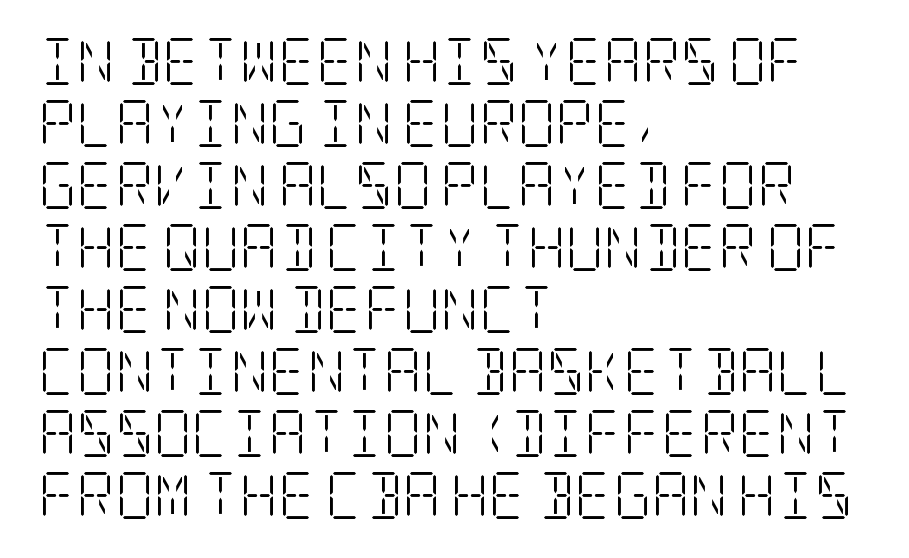
The image shows 47 px light, condensed serif type, upright; set left-aligned, normal line spacing (1.32x), normal letter spacing, not underlined; low stroke contrast and a large x-height.
